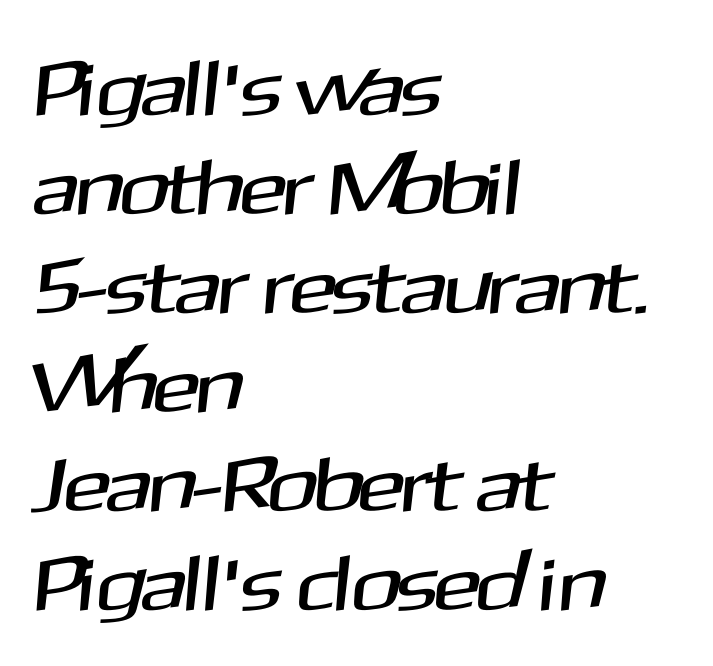
Q: Is the typeface a serif or a sans-serif typeface? A: Sans-serif.
Q: Is the text underlined? A: No.
Q: How is the paragraph aligned? A: Left-aligned.
Q: Is the spacing between letters normal or unusually wide? A: Normal.
Q: Is the spacing between lines tight, normal or loose? A: Normal.
Q: Width (condensed, normal, or wide)? A: Normal.
Q: Stroke contrast? A: Medium.
Q: x-height? A: Medium.
Q: Monospaced? A: No.
